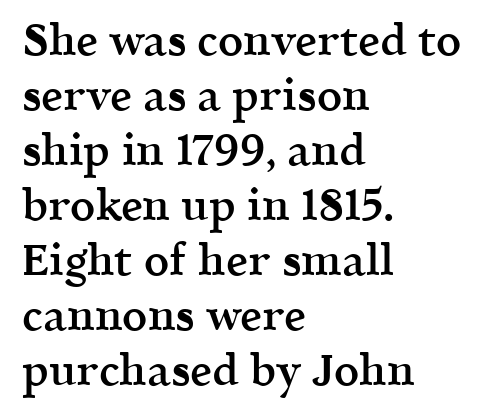
The image shows 44 px semibold serif type, upright; set left-aligned, normal line spacing (1.25x), normal letter spacing, not underlined; a medium x-height.
